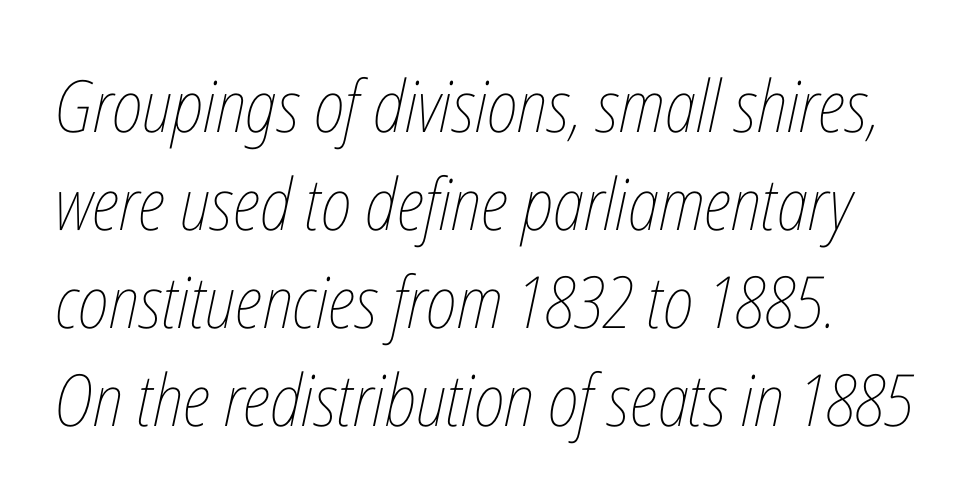
The image shows 72 px thin, condensed type, italic (leaning right); set normal line spacing (1.36x), normal letter spacing, not underlined; low stroke contrast and a medium x-height.
